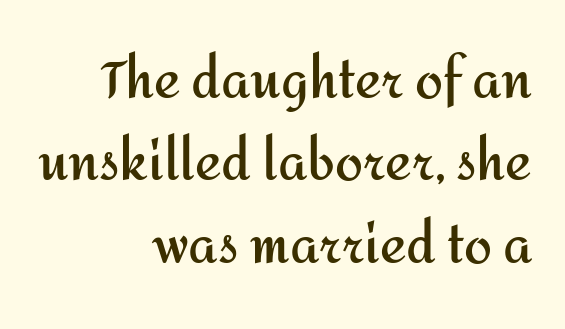
The image shows 50 px semibold sans-serif type, upright; set right-aligned, normal line spacing (1.65x), normal letter spacing, not underlined; medium stroke contrast and a medium x-height.
